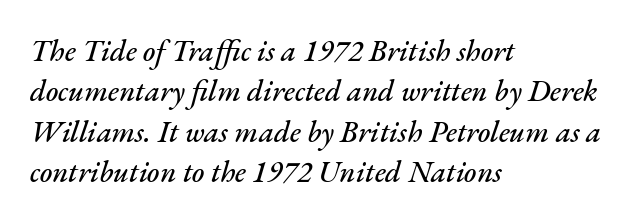
Q: Is the text italic (slanted)? A: Yes, it leans right by about 17 degrees.
Q: Is the text underlined? A: No.
Q: How is the paragraph aligned? A: Left-aligned.
Q: Is the spacing between letters normal or unusually wide? A: Normal.
Q: Is the spacing between lines tight, normal or loose? A: Normal.
Q: Width (condensed, normal, or wide)? A: Normal.
Q: Stroke contrast? A: Medium.
Q: x-height? A: Small.
Q: Monospaced? A: No.
